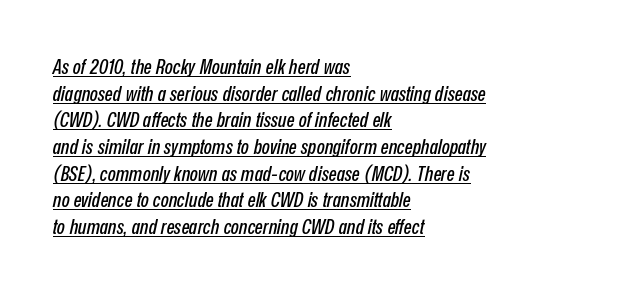
Q: Is the text italic (slanted)? A: Yes, it leans right by about 12 degrees.
Q: Is the text underlined? A: Yes.
Q: How is the paragraph aligned? A: Left-aligned.
Q: Is the spacing between letters normal or unusually wide? A: Normal.
Q: Is the spacing between lines tight, normal or loose? A: Normal.
